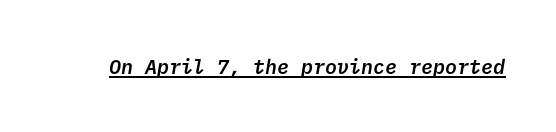
{"bold": "semi", "underline": "yes", "letter_spacing": "normal", "letter_spacing_em": 0.0, "glyph_px": 20}
